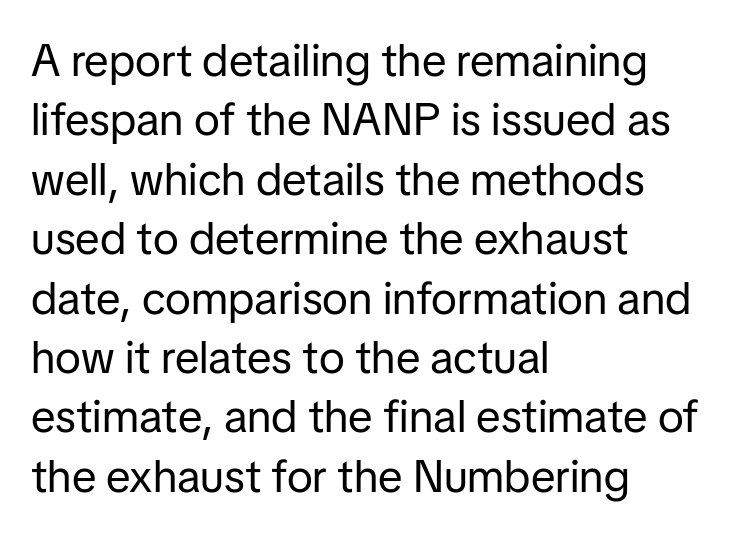
{"serif": "no", "italic": "no", "bold": "no", "weight": "regular", "width": "normal", "stroke_contrast": "low", "x_height": "medium", "monospaced": "no", "underline": "no", "align": "left", "line_spacing": "normal", "line_spacing_ratio": 1.32, "letter_spacing": "normal", "letter_spacing_em": 0.0, "glyph_px": 45}
